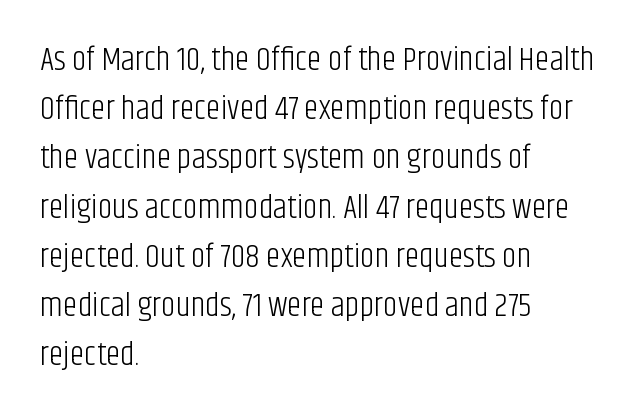
Q: Is the text bold? A: No.
Q: Is the text italic (slanted)? A: No, it is upright.
Q: Is the typeface a serif or a sans-serif typeface? A: Sans-serif.
Q: Is the text underlined? A: No.
Q: How is the paragraph aligned? A: Left-aligned.
Q: Is the spacing between letters normal or unusually wide? A: Normal.
Q: Is the spacing between lines tight, normal or loose? A: Normal.
Q: Width (condensed, normal, or wide)? A: Condensed.
Q: Stroke contrast? A: Low.
Q: x-height? A: Large.
Q: Monospaced? A: No.
